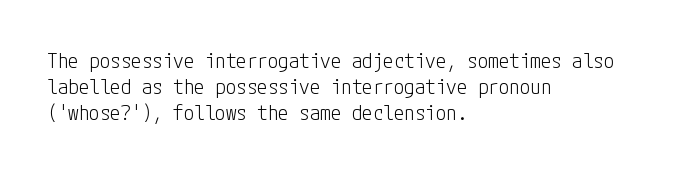
The image shows 21 px text type, upright; set left-aligned, line spacing 1.23x, normal letter spacing, not underlined.
